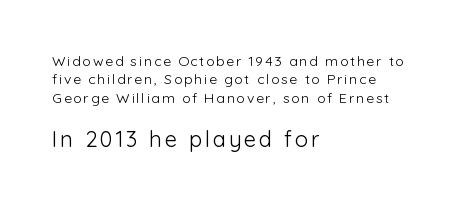
Q: Is the text bold? A: No.
Q: Is the text italic (slanted)? A: No, it is upright.
Q: Is the text underlined? A: No.
Q: How is the paragraph aligned? A: Left-aligned.
Q: Is the spacing between lines tight, normal or loose? A: Normal.
Q: Which block of text is set in a larger size, the first (top) or the second (bottom)? A: The second (bottom) one.
